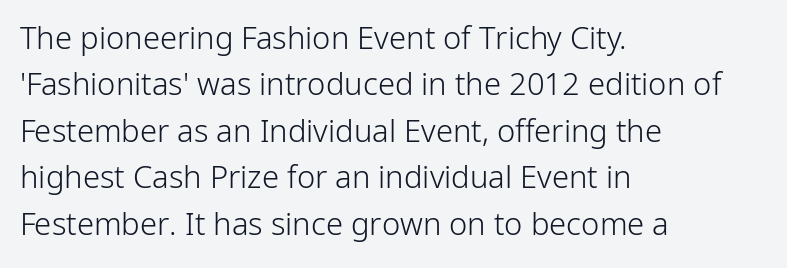
The image shows 31 px light sans-serif type, upright; set left-aligned, normal line spacing (1.5x), normal letter spacing, not underlined; low stroke contrast and a medium x-height.
